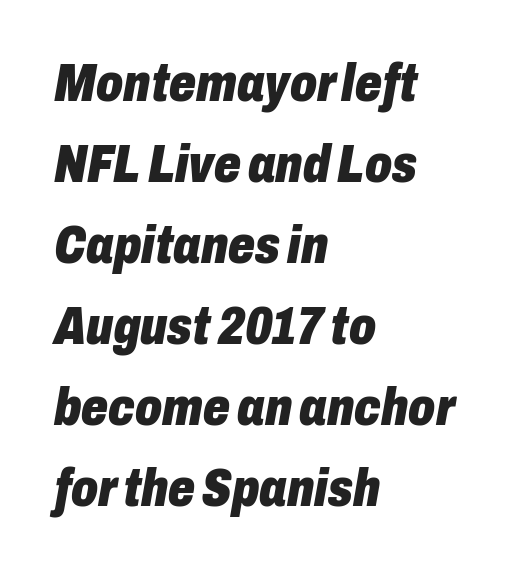
{"italic": "yes", "lean": "right", "slant_degrees": 10, "bold": "yes", "weight": "heavy", "width": "condensed", "stroke_contrast": "low", "x_height": "medium", "monospaced": "no", "underline": "no", "align": "left", "line_spacing": "normal", "line_spacing_ratio": 1.53, "letter_spacing": "normal", "letter_spacing_em": 0.0, "glyph_px": 53}
